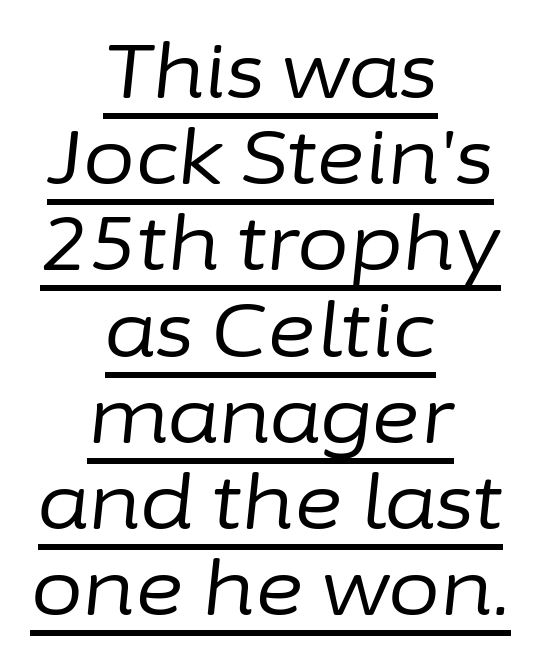
{"italic": "yes", "lean": "right", "slant_degrees": 6, "bold": "no", "weight": "regular", "width": "normal", "stroke_contrast": "low", "x_height": "medium", "monospaced": "no", "underline": "yes", "align": "center", "line_spacing": "tight", "line_spacing_ratio": 1.15, "letter_spacing": "normal", "letter_spacing_em": 0.0, "glyph_px": 75}
